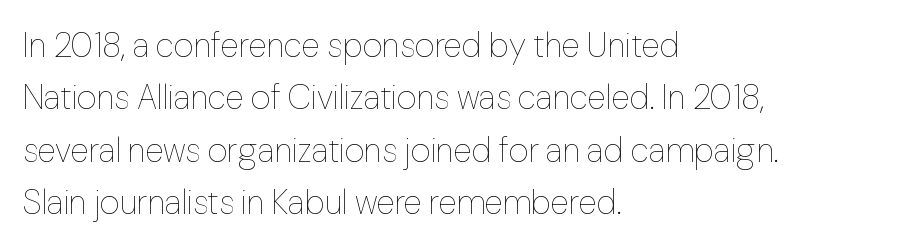
{"italic": "no", "bold": "no", "weight": "thin", "width": "normal", "stroke_contrast": "low", "x_height": "medium", "monospaced": "no", "underline": "no", "align": "left", "line_spacing": "normal", "line_spacing_ratio": 1.54, "letter_spacing": "normal", "letter_spacing_em": 0.0, "glyph_px": 34}
